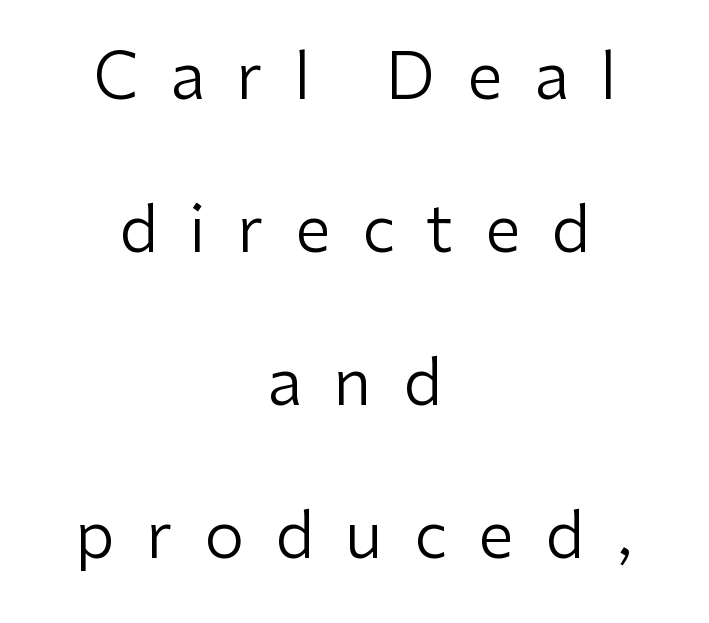
The image shows 64 px regular-weight sans-serif type, upright; set centered, loose line spacing (2.39x), unusually wide letter spacing (+0.49 em), not underlined; low stroke contrast and a medium x-height.
